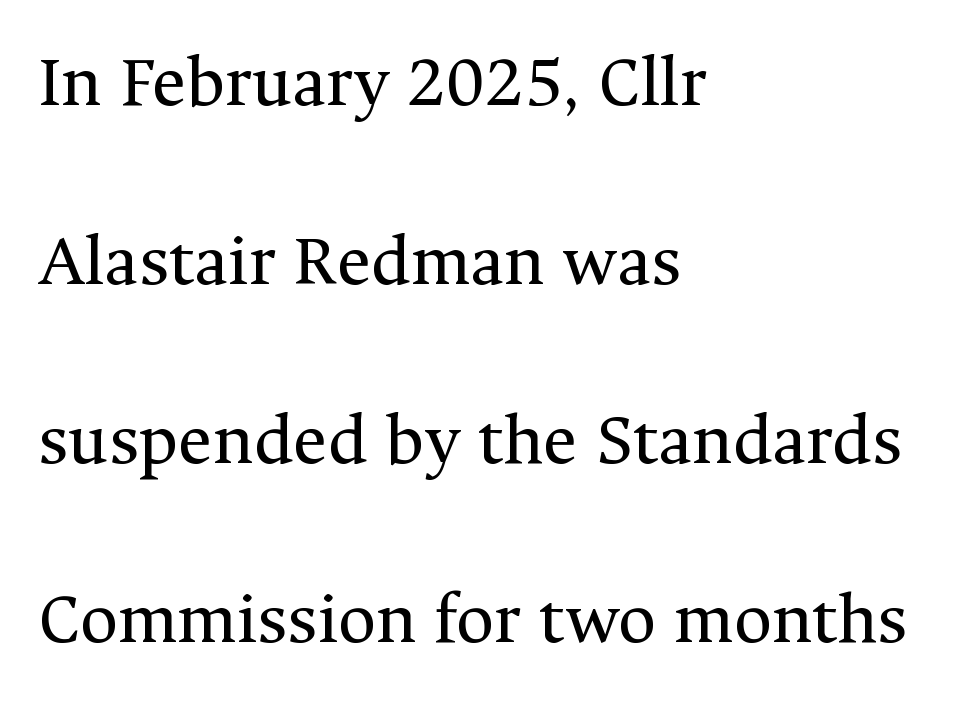
The zone under the glyphs is completely vacant. A student would call this left alignment; a typographer would say flush left, rag right. Unlike a clean sans, this face finishes its strokes with serifs. Look at the tracking — it's just the regular setting, nothing added. Looks like regular typesetting: each glyph gets only the width it needs.
